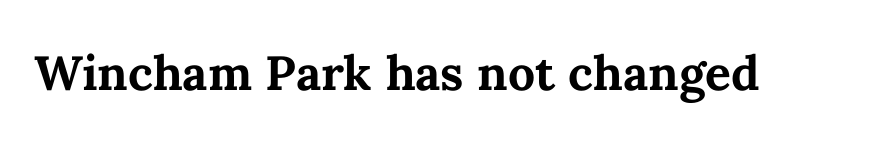
{"italic": "no", "bold": "yes", "weight": "bold", "width": "normal", "stroke_contrast": "medium", "x_height": "medium", "monospaced": "no", "underline": "no", "letter_spacing": "normal", "letter_spacing_em": 0.0, "glyph_px": 48}
